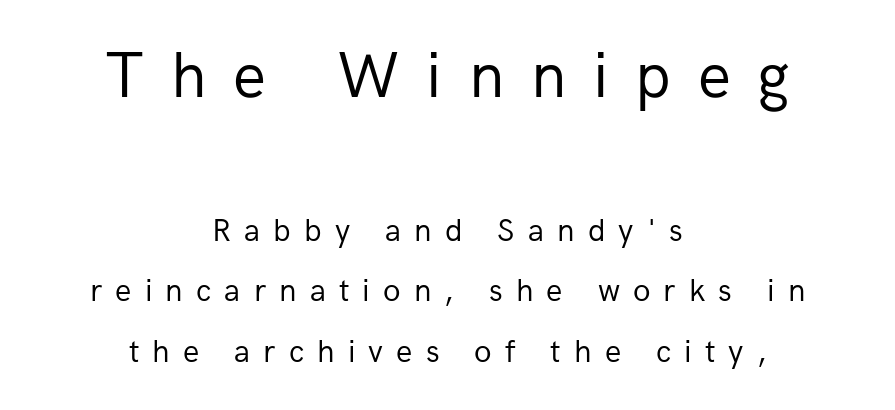
The image shows 65 px regular-weight sans-serif type, upright; set centered, line spacing 1.88x, unusually wide letter spacing (+0.41 em), not underlined; the first (top) block is 2.03x larger; low stroke contrast and a medium x-height.
